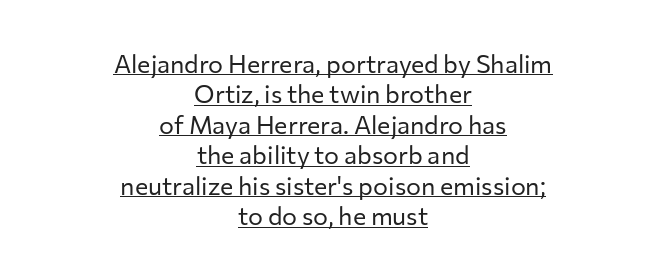
The image shows 25 px text type, upright; set centered, line spacing 1.22x, normal letter spacing, underlined.
